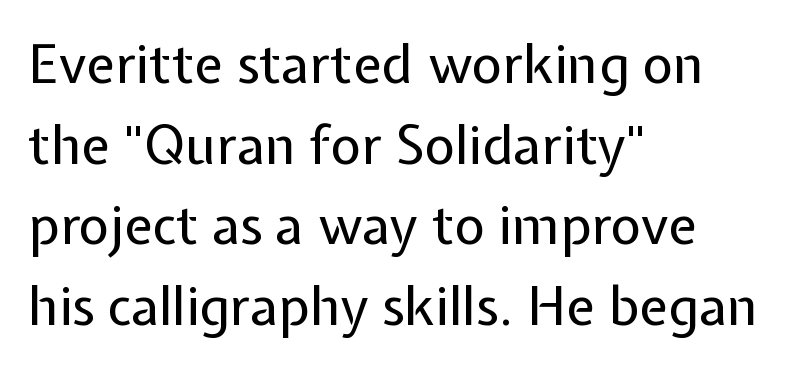
{"serif": "no", "italic": "no", "bold": "no", "weight": "regular", "width": "normal", "stroke_contrast": "low", "x_height": "medium", "monospaced": "no", "underline": "no", "align": "left", "line_spacing": "normal", "line_spacing_ratio": 1.52, "letter_spacing": "normal", "letter_spacing_em": 0.0, "glyph_px": 53}
